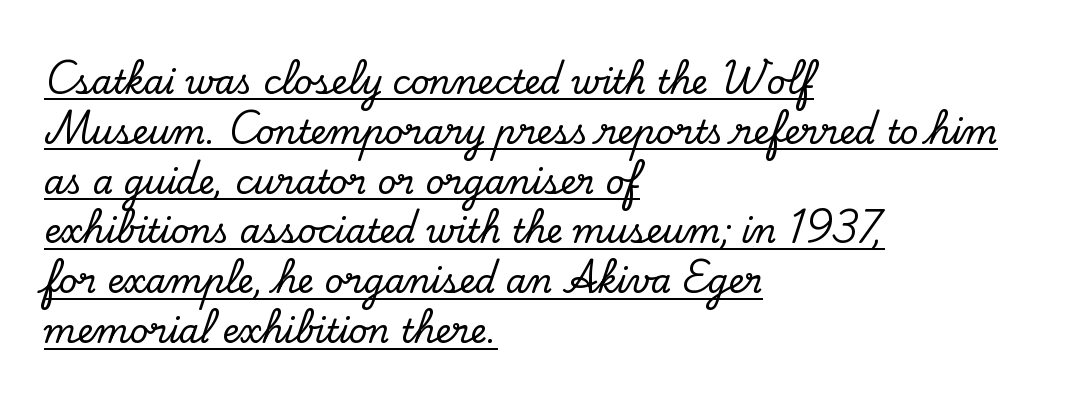
The image shows 33 px serif type; set left-aligned, normal line spacing (1.51x), normal letter spacing, underlined; low stroke contrast and a small x-height.
